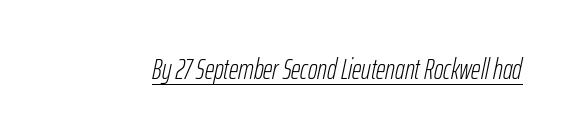
The passage shown has conventional tracking throughout. The glyphs look as if they've been sheared to an angle. This reads as an unemphasized weight, regular at the heaviest. A rule runs beneath these lines of type.
